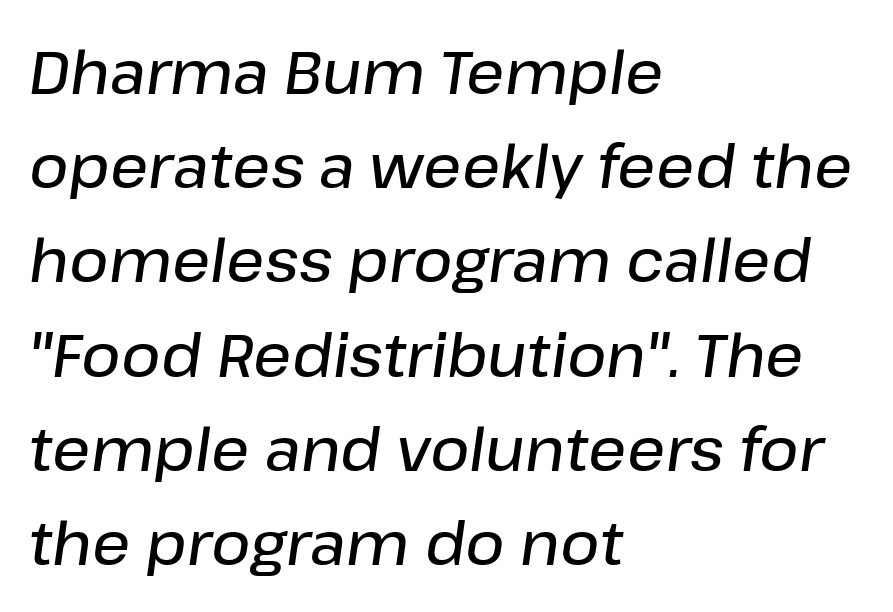
The image shows 60 px semibold type, italic (leaning right); set left-aligned, normal line spacing (1.57x), normal letter spacing, not underlined; low stroke contrast and a medium x-height.
